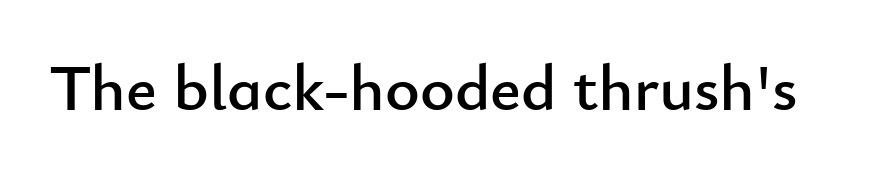
The area under the type is left untouched. Proportional: the letters do not fall into vertical columns. Note: no serifs on the glyphs. The tracking reads as untouched default to a designer's eye. The font's upright variant was chosen for this text.
